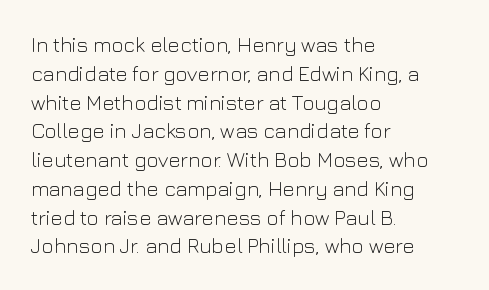
Q: Is the text bold? A: No.
Q: Is the text italic (slanted)? A: No, it is upright.
Q: Is the text underlined? A: No.
Q: How is the paragraph aligned? A: Left-aligned.
Q: Is the spacing between letters normal or unusually wide? A: Normal.
Q: Is the spacing between lines tight, normal or loose? A: Normal.
